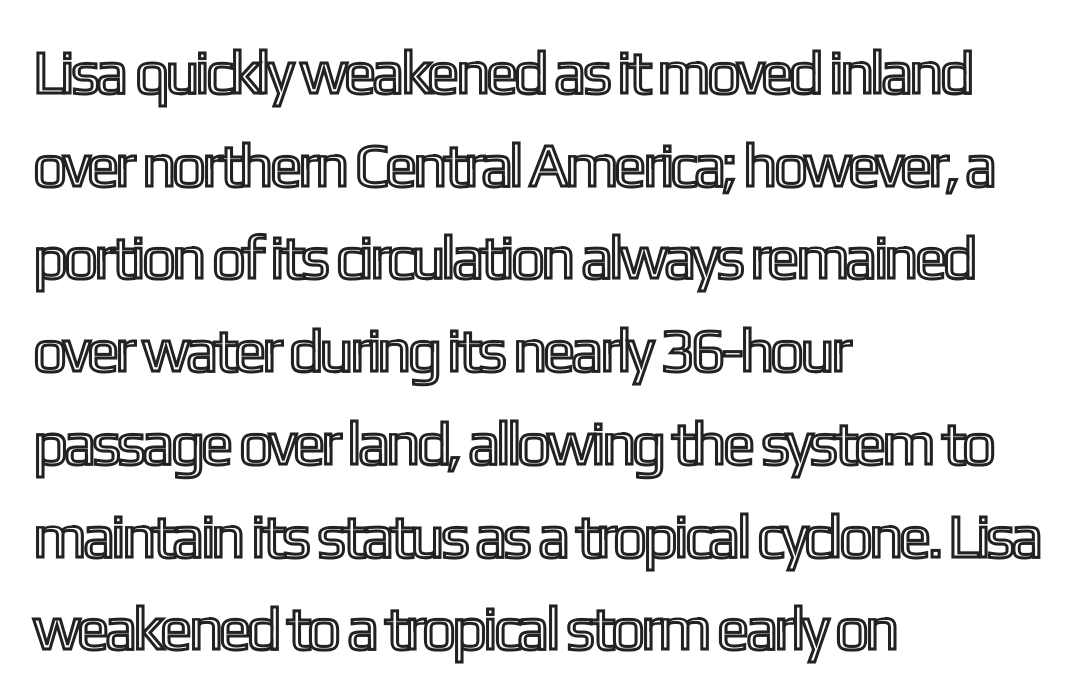
The image shows 61 px condensed type, upright; set left-aligned, normal line spacing (1.52x), normal letter spacing, not underlined; a medium x-height.
